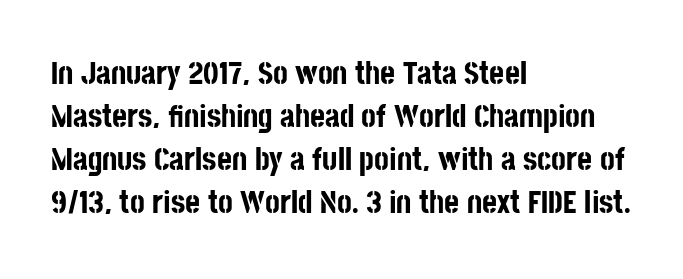
The image shows 32 px bold, condensed sans-serif type, upright; set left-aligned, normal line spacing (1.34x), normal letter spacing, not underlined; low stroke contrast and a large x-height.
